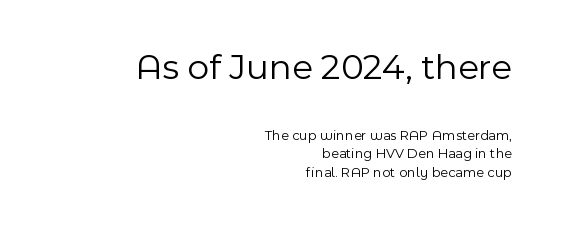
{"serif": "no", "italic": "no", "bold": "no", "weight": "light", "width": "normal", "x_height": "medium", "monospaced": "no", "underline": "no", "align": "right", "line_spacing": "normal", "line_spacing_ratio": 1.33, "letter_spacing": "normal", "letter_spacing_em": 0.0, "larger_block": "first", "size_ratio": 2.64, "glyph_px": 37}
